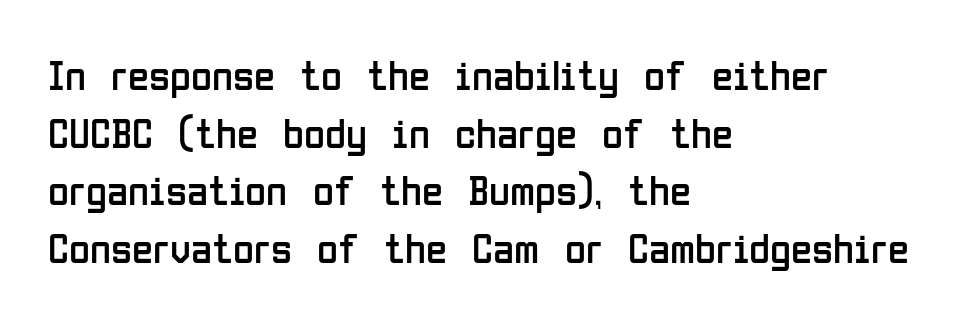
Q: Is the text bold? A: No.
Q: Is the text italic (slanted)? A: No, it is upright.
Q: Is the typeface a serif or a sans-serif typeface? A: Sans-serif.
Q: Is the text underlined? A: No.
Q: How is the paragraph aligned? A: Left-aligned.
Q: Is the spacing between letters normal or unusually wide? A: Normal.
Q: Is the spacing between lines tight, normal or loose? A: Normal.
Q: Width (condensed, normal, or wide)? A: Condensed.
Q: Stroke contrast? A: Low.
Q: x-height? A: Medium.
Q: Monospaced? A: No.
